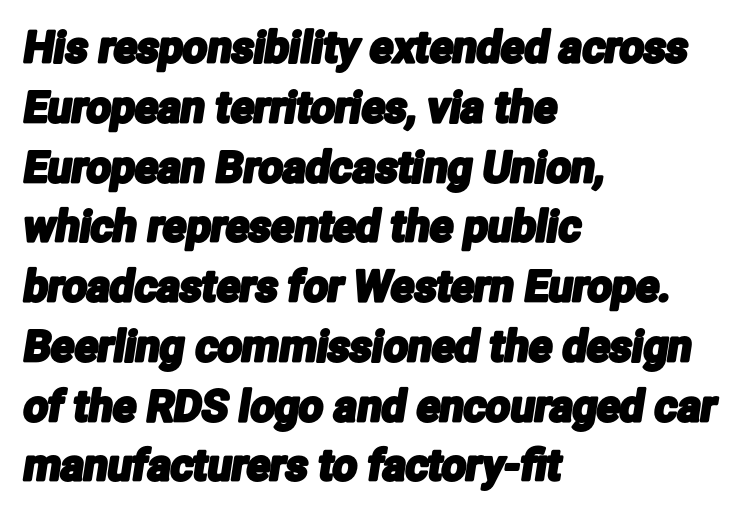
The image shows 43 px condensed sans-serif type; set left-aligned, normal line spacing (1.39x), normal letter spacing, not underlined; low stroke contrast and a medium x-height.
